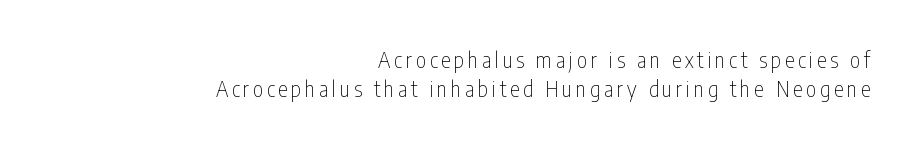
The image shows 22 px text type, upright; set right-aligned, normal line spacing (1.34x), not underlined.
